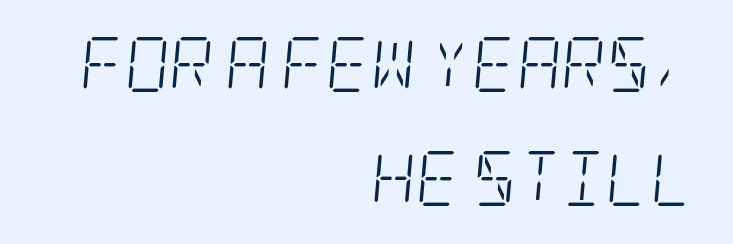
The image shows 55 px light, condensed serif type, italic (leaning right); set right-aligned, loose line spacing (2.08x), normal letter spacing, not underlined; low stroke contrast and a large x-height.
